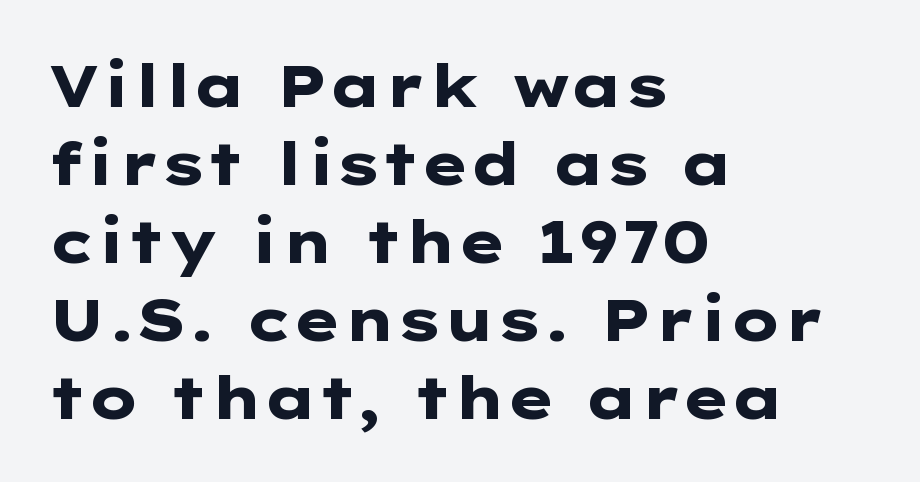
Q: Is the text bold? A: Yes.
Q: Is the text italic (slanted)? A: No, it is upright.
Q: Is the typeface a serif or a sans-serif typeface? A: Sans-serif.
Q: Is the text underlined? A: No.
Q: How is the paragraph aligned? A: Left-aligned.
Q: Is the spacing between letters normal or unusually wide? A: Normal.
Q: Is the spacing between lines tight, normal or loose? A: Normal.
Q: Width (condensed, normal, or wide)? A: Wide.
Q: Stroke contrast? A: Low.
Q: x-height? A: Medium.
